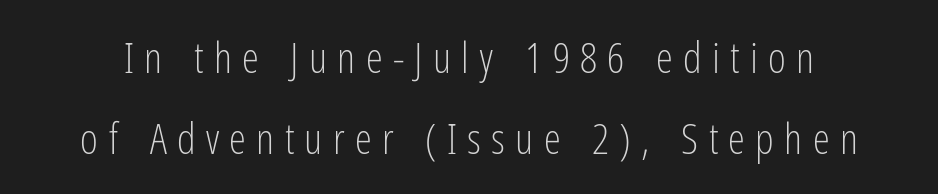
Regarding serifs, this sample does without them. Is this a fixed-width face? No — the glyphs have proportional, varying widths. The horizontal fit of the characters is loose and conspicuously gappy. Stems here are at most as thick as an everyday book face. The specimen reads as upright at a glance.
